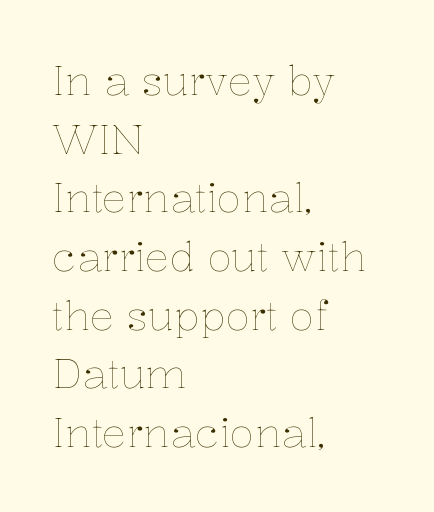
{"italic": "no", "bold": "no", "weight": "thin", "width": "normal", "stroke_contrast": "low", "x_height": "medium", "monospaced": "no", "underline": "no", "align": "left", "line_spacing": "normal", "line_spacing_ratio": 1.43, "letter_spacing": "normal", "letter_spacing_em": 0.0, "glyph_px": 41}
